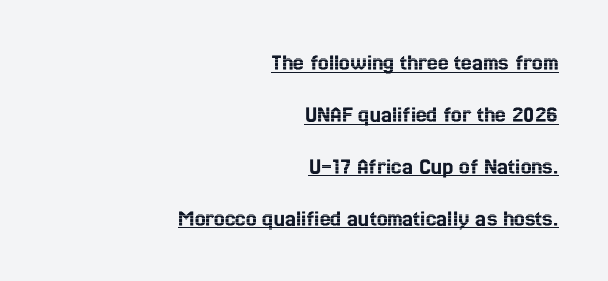
{"italic": "no", "underline": "yes", "align": "right", "line_spacing": "loose", "line_spacing_ratio": 2.16, "letter_spacing": "normal", "letter_spacing_em": 0.0, "glyph_px": 24}
